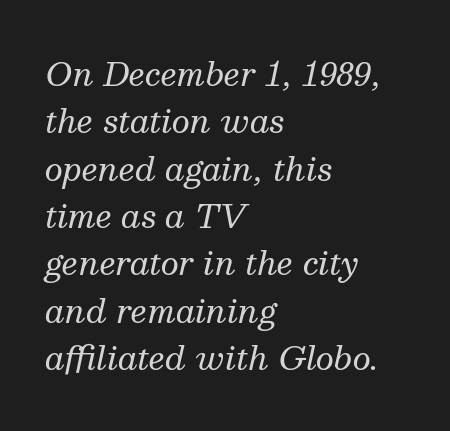
Q: Is the text bold? A: No.
Q: Is the text italic (slanted)? A: Yes, it leans right by about 13 degrees.
Q: Is the typeface a serif or a sans-serif typeface? A: Serif.
Q: Is the text underlined? A: No.
Q: How is the paragraph aligned? A: Left-aligned.
Q: Is the spacing between letters normal or unusually wide? A: Normal.
Q: Is the spacing between lines tight, normal or loose? A: Normal.
Q: Width (condensed, normal, or wide)? A: Normal.
Q: Stroke contrast? A: Medium.
Q: x-height? A: Medium.
Q: Monospaced? A: No.
